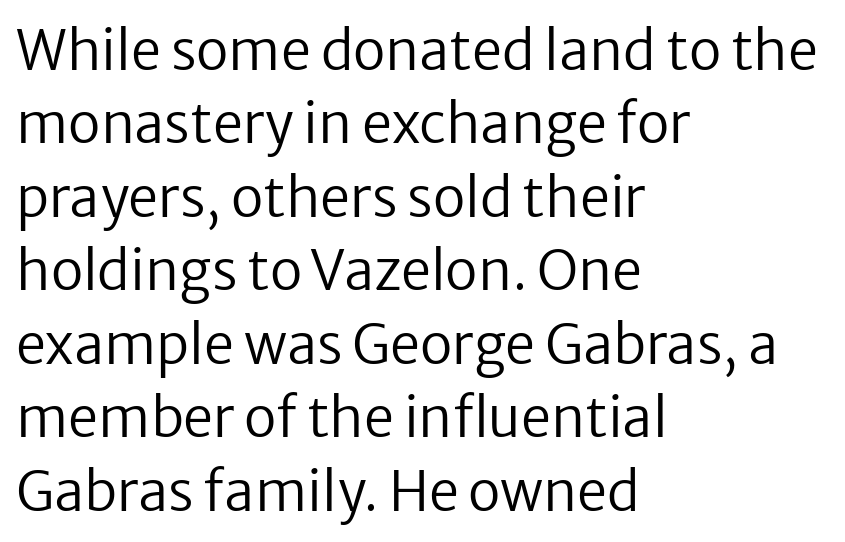
The image shows 54 px regular-weight sans-serif type, upright; set left-aligned, normal line spacing (1.36x), normal letter spacing, not underlined; low stroke contrast and a medium x-height.
